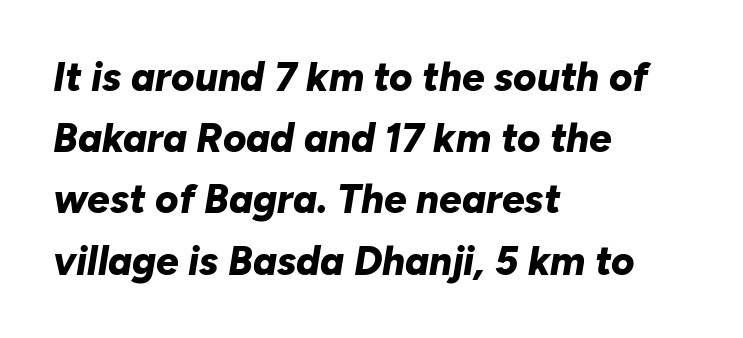
Do the characters align in a grid? No, the font is proportional. Tall strokes in this sample are angled rather than plumb. Glance below the letters and you will spot only blank space. Teacher's note: observe the even left margin — that is flush-left alignment. Does extra space separate the letters? No, they use regular spacing.
